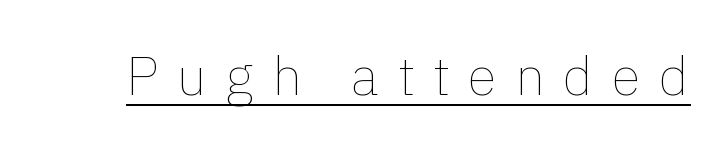
{"italic": "no", "bold": "no", "weight": "thin", "width": "normal", "stroke_contrast": "low", "x_height": "medium", "monospaced": "no", "underline": "yes", "letter_spacing": "wide", "letter_spacing_em": 0.34, "glyph_px": 54}
